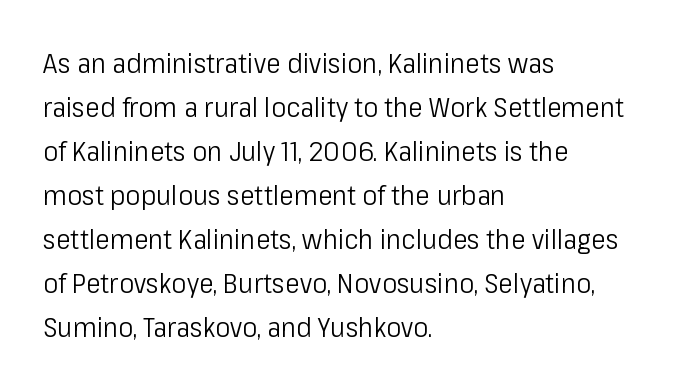
{"serif": "no", "italic": "no", "bold": "no", "weight": "light", "width": "condensed", "stroke_contrast": "low", "x_height": "medium", "monospaced": "no", "underline": "no", "align": "left", "line_spacing": "normal", "line_spacing_ratio": 1.57, "letter_spacing": "normal", "letter_spacing_em": 0.0, "glyph_px": 28}
